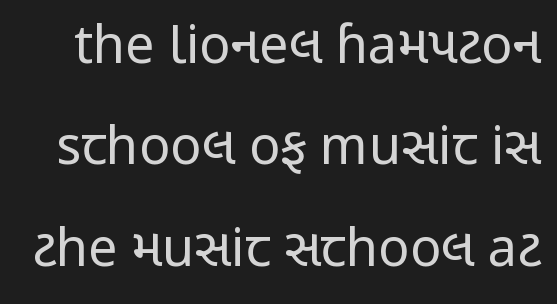
Lines of text with bare space underneath. Line spacing here is loose. Rendered with straight, roman letterforms. Nothing unusual about the tracking: characters are spaced as the font intends.
